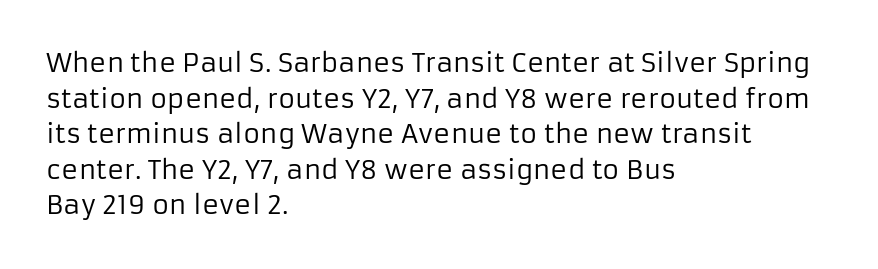
{"italic": "no", "bold": "no", "underline": "no", "align": "left", "line_spacing": "normal", "line_spacing_ratio": 1.37, "letter_spacing": "normal", "letter_spacing_em": 0.0, "glyph_px": 26}
